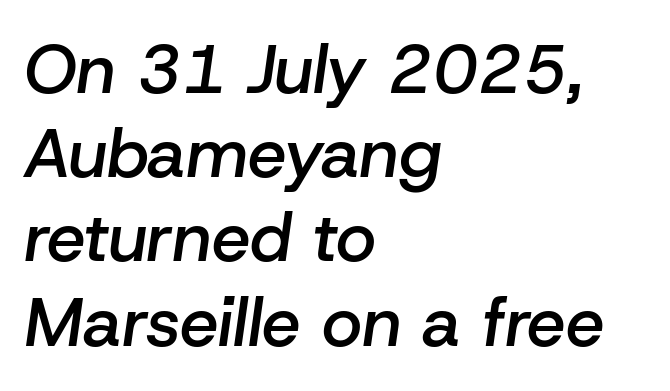
{"italic": "yes", "lean": "right", "slant_degrees": 8, "bold": "semi", "weight": "semibold", "width": "normal", "stroke_contrast": "low", "x_height": "medium", "monospaced": "no", "underline": "no", "align": "left", "line_spacing_ratio": 1.22, "letter_spacing": "normal", "letter_spacing_em": 0.0, "glyph_px": 69}
